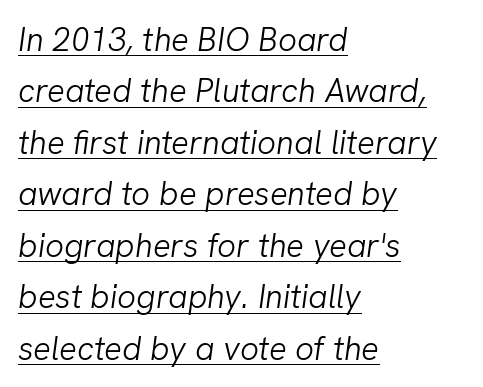
The image shows 33 px light type, italic (leaning right); set left-aligned, normal line spacing (1.56x), normal letter spacing, underlined; low stroke contrast and a medium x-height.
